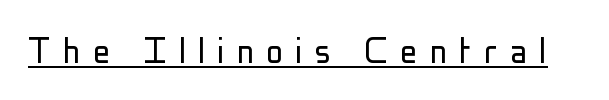
Q: Is the text bold? A: No.
Q: Is the text italic (slanted)? A: No, it is upright.
Q: Is the typeface a serif or a sans-serif typeface? A: Sans-serif.
Q: Is the text underlined? A: Yes.
Q: Is the spacing between letters normal or unusually wide? A: Unusually wide.
Q: Width (condensed, normal, or wide)? A: Condensed.
Q: Stroke contrast? A: Low.
Q: x-height? A: Medium.
Q: Monospaced? A: No.
